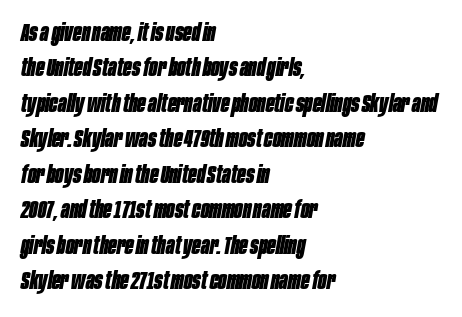
The passage shown leans; its letterforms are oblique. Where is the straight margin? On the left. Regular leading. Descenders are the only things crossing below the line.
